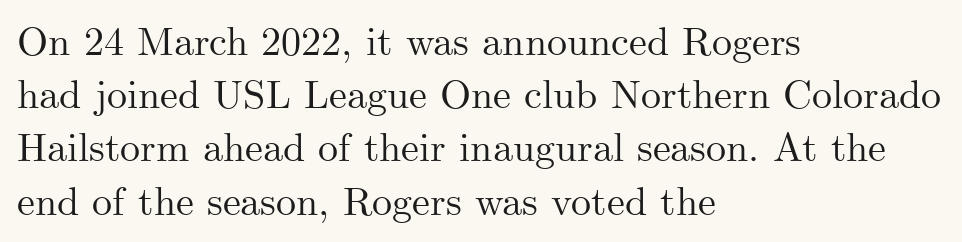
{"serif": "yes", "italic": "no", "width": "normal", "stroke_contrast": "medium", "x_height": "small", "monospaced": "no", "underline": "no", "align": "left", "line_spacing": "normal", "line_spacing_ratio": 1.33, "letter_spacing": "normal", "letter_spacing_em": 0.0, "glyph_px": 40}
